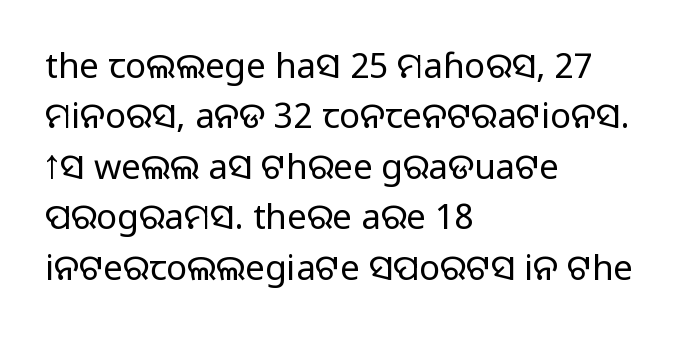
Default kerning and tracking; the words read as compact shapes. A typesetter would label this face a sans. The weight would be labelled regular, book, light, or lighter still. The gap between lines stays unmarked. Visually the block forms a straight wall on the left and a jagged coastline on the right.
